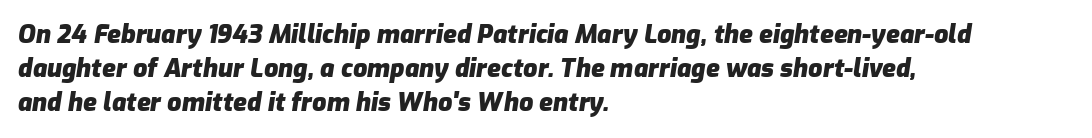
{"italic": "yes", "lean": "right", "slant_degrees": 9, "bold": "yes", "underline": "no", "align": "left", "line_spacing": "normal", "line_spacing_ratio": 1.37, "letter_spacing": "normal", "letter_spacing_em": 0.0, "glyph_px": 25}
